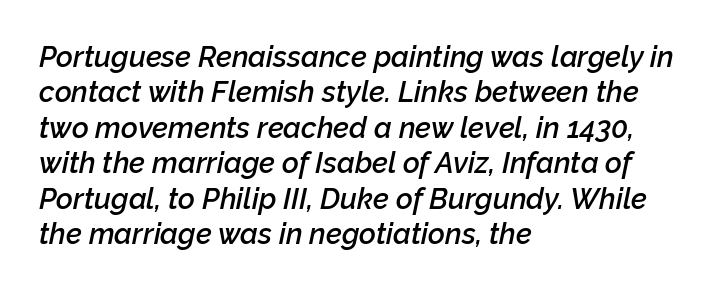
The image shows 29 px semibold type, italic (leaning right); set left-aligned, line spacing 1.22x, normal letter spacing, not underlined; low stroke contrast and a medium x-height.
